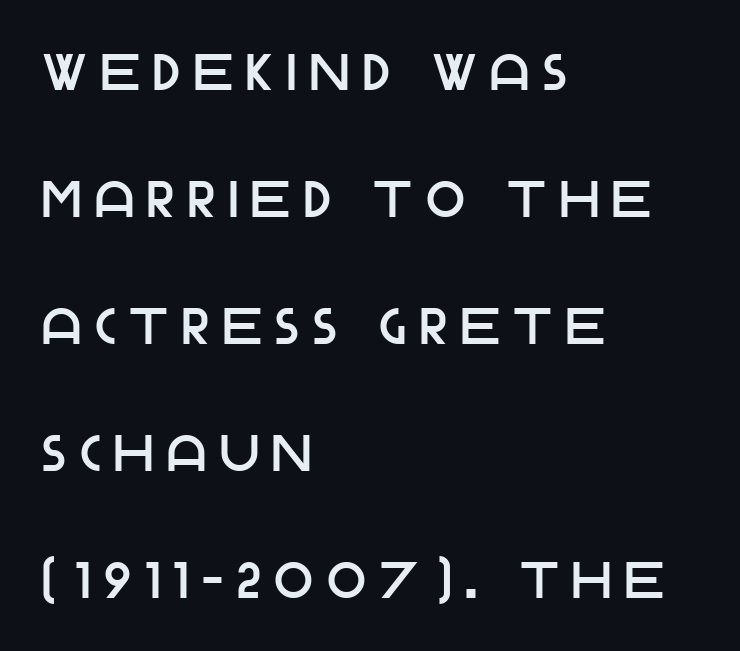
{"serif": "no", "italic": "no", "width": "normal", "stroke_contrast": "low", "x_height": "large", "monospaced": "no", "underline": "no", "align": "left", "line_spacing": "loose", "line_spacing_ratio": 2.49, "letter_spacing": "wide", "letter_spacing_em": 0.27, "glyph_px": 51}
